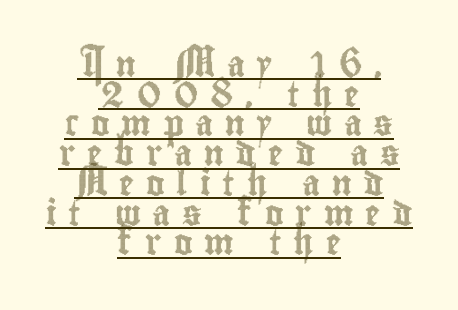
Q: Is the text italic (slanted)? A: No, it is upright.
Q: Is the text underlined? A: Yes.
Q: How is the paragraph aligned? A: Centered.
Q: Is the spacing between letters normal or unusually wide? A: Unusually wide.
